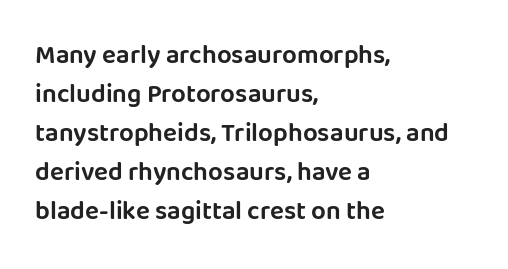
{"italic": "no", "underline": "no", "align": "left", "line_spacing": "normal", "line_spacing_ratio": 1.5, "letter_spacing": "normal", "letter_spacing_em": 0.0, "glyph_px": 26}
